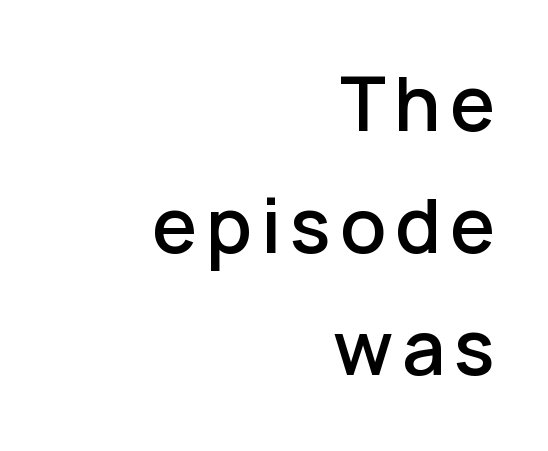
{"serif": "no", "italic": "no", "bold": "semi", "weight": "semibold", "width": "normal", "stroke_contrast": "low", "x_height": "medium", "monospaced": "no", "underline": "no", "align": "right", "line_spacing": "normal", "line_spacing_ratio": 1.67, "glyph_px": 73}
